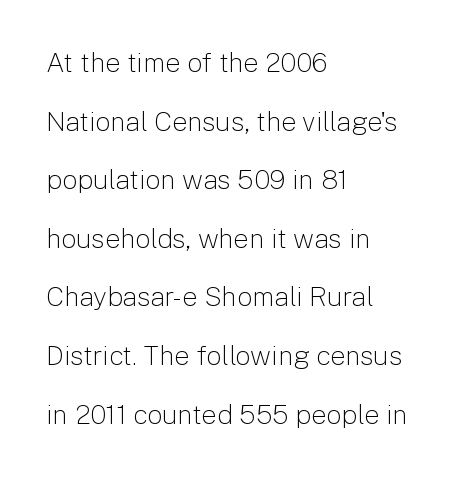
{"italic": "no", "bold": "no", "underline": "no", "align": "left", "line_spacing": "loose", "line_spacing_ratio": 2.17, "letter_spacing": "normal", "letter_spacing_em": 0.0, "glyph_px": 27}
